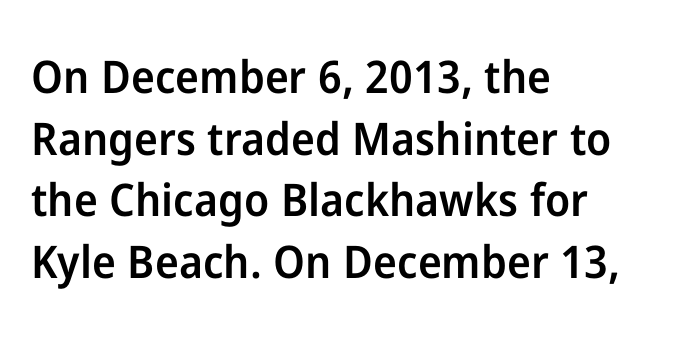
The image shows 45 px semibold sans-serif type, upright; set left-aligned, normal line spacing (1.37x), normal letter spacing, not underlined; low stroke contrast and a medium x-height.
